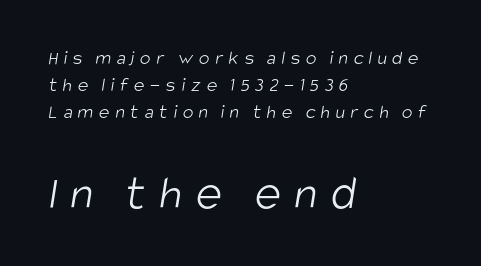
The image shows 49 px light, condensed sans-serif type; set left-aligned, normal line spacing (1.34x), unusually wide letter spacing (+0.28 em), not underlined; the second (bottom) block is 2.45x larger; low stroke contrast and a large x-height.
